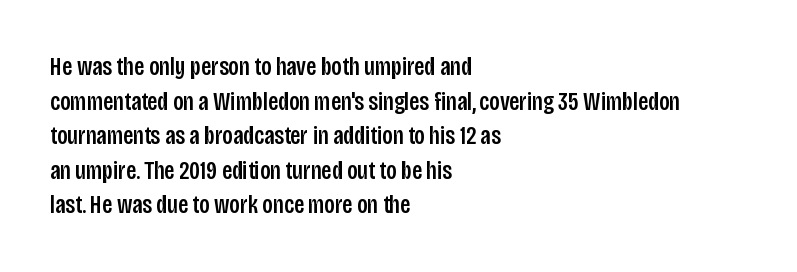
{"italic": "no", "underline": "no", "align": "left", "line_spacing": "normal", "line_spacing_ratio": 1.33, "letter_spacing": "normal", "letter_spacing_em": 0.0, "glyph_px": 26}
